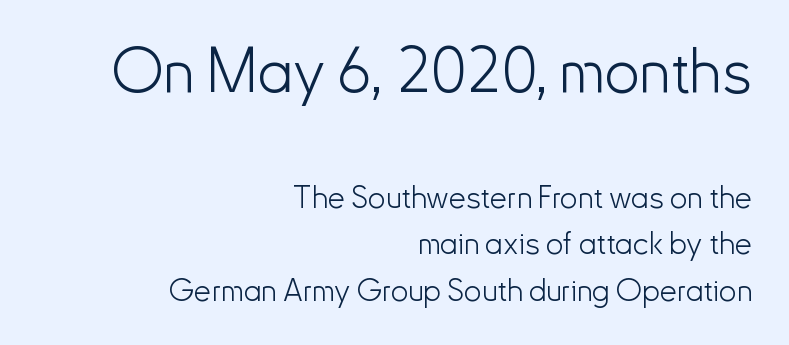
Q: Is the text bold? A: No.
Q: Is the text italic (slanted)? A: No, it is upright.
Q: Is the typeface a serif or a sans-serif typeface? A: Sans-serif.
Q: Is the text underlined? A: No.
Q: How is the paragraph aligned? A: Right-aligned.
Q: Is the spacing between letters normal or unusually wide? A: Normal.
Q: Is the spacing between lines tight, normal or loose? A: Normal.
Q: Which block of text is set in a larger size, the first (top) or the second (bottom)? A: The first (top) one.
Q: Width (condensed, normal, or wide)? A: Normal.
Q: Stroke contrast? A: Low.
Q: x-height? A: Small.
Q: Monospaced? A: No.
